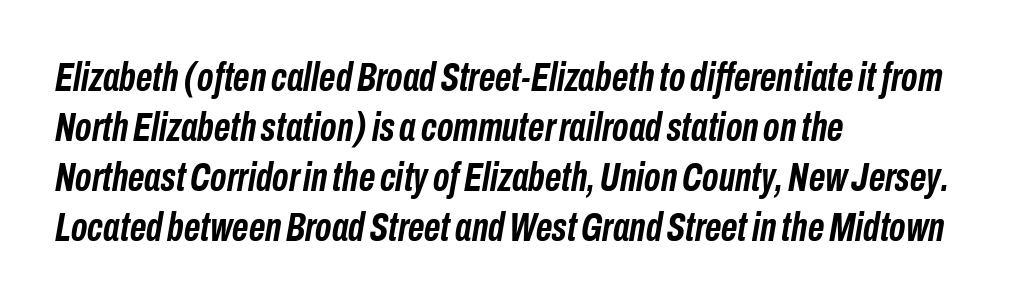
{"italic": "yes", "lean": "right", "slant_degrees": 10, "bold": "yes", "weight": "semibold", "width": "condensed", "stroke_contrast": "low", "x_height": "medium", "monospaced": "no", "underline": "no", "align": "left", "line_spacing": "normal", "line_spacing_ratio": 1.25, "letter_spacing": "normal", "letter_spacing_em": 0.0, "glyph_px": 40}
